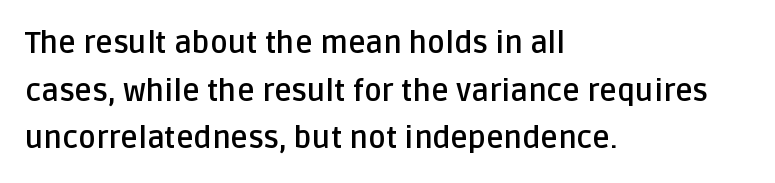
The image shows 30 px semibold sans-serif type, upright; set left-aligned, normal line spacing (1.59x), normal letter spacing, not underlined; low stroke contrast and a large x-height.
